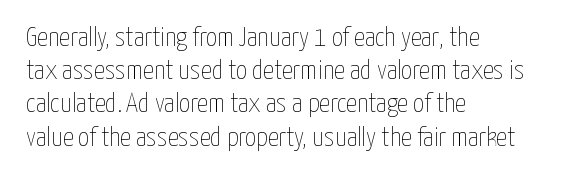
Q: Is the text bold? A: No.
Q: Is the text italic (slanted)? A: No, it is upright.
Q: Is the text underlined? A: No.
Q: How is the paragraph aligned? A: Left-aligned.
Q: Is the spacing between letters normal or unusually wide? A: Normal.
